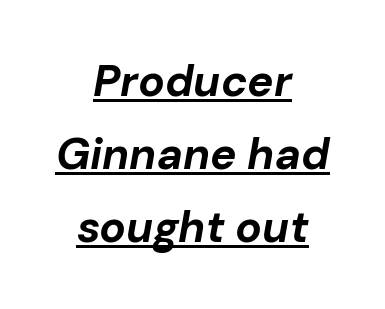
The image shows 44 px bold type, italic (leaning right); set centered, normal line spacing (1.66x), normal letter spacing, underlined; low stroke contrast and a medium x-height.
